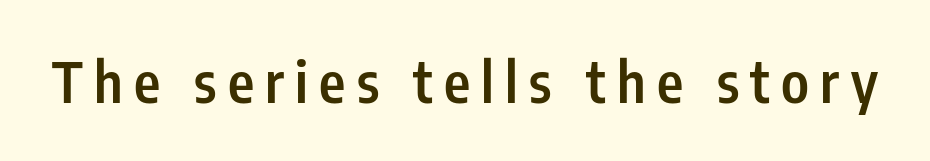
{"serif": "no", "italic": "no", "bold": "semi", "weight": "semibold", "width": "condensed", "stroke_contrast": "low", "x_height": "medium", "monospaced": "no", "underline": "no", "letter_spacing": "wide", "letter_spacing_em": 0.2, "glyph_px": 56}
